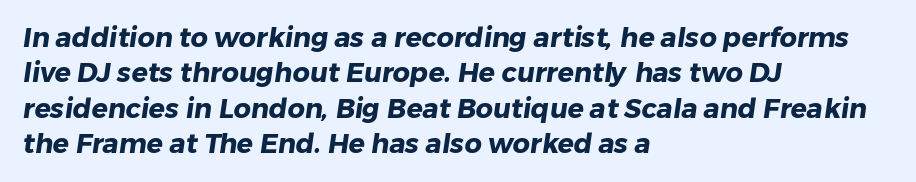
Q: Is the text bold? A: Yes.
Q: Is the text underlined? A: No.
Q: How is the paragraph aligned? A: Left-aligned.
Q: Is the spacing between letters normal or unusually wide? A: Normal.
Q: Is the spacing between lines tight, normal or loose? A: Normal.
